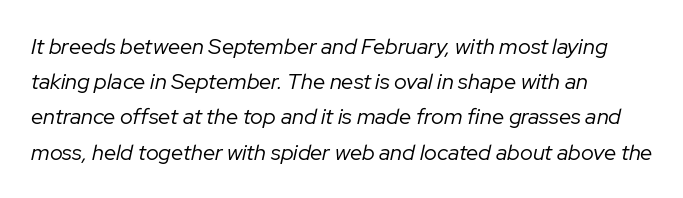
The line-height multiplier appears to be the usual default. This rendering features lettering with no underline. Notice how the passage keeps a crisp vertical edge on the left only. Stems here are at most as thick as an everyday book face. Looking at the ascenders, they clearly lean. How are the letters spaced? Ordinarily, with no added tracking.
